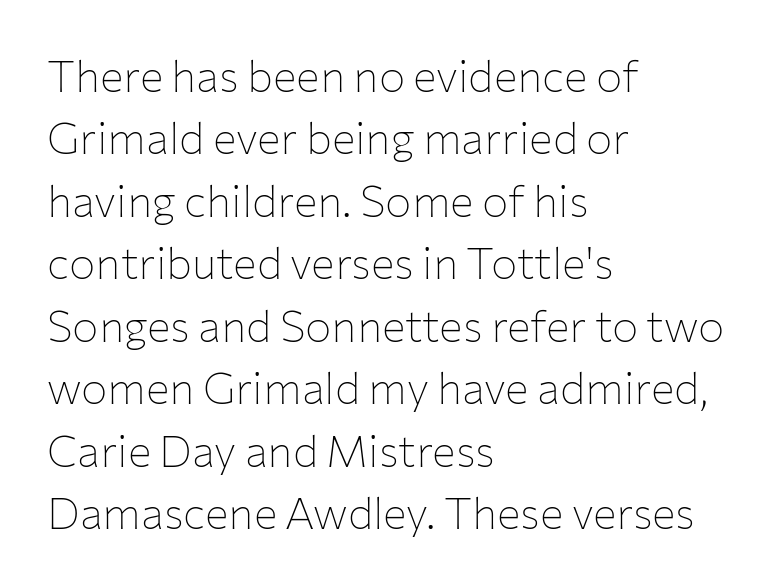
{"serif": "no", "italic": "no", "bold": "no", "weight": "thin", "width": "normal", "stroke_contrast": "low", "x_height": "medium", "monospaced": "no", "underline": "no", "align": "left", "line_spacing": "normal", "line_spacing_ratio": 1.42, "letter_spacing": "normal", "letter_spacing_em": 0.0, "glyph_px": 44}
